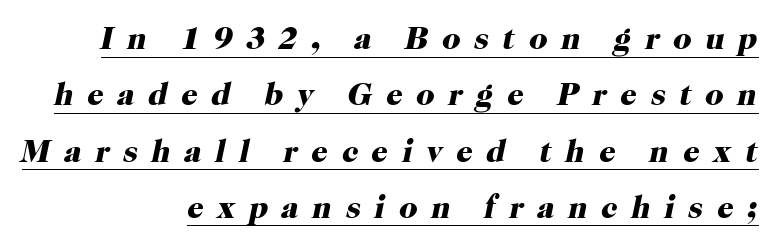
If you drew a line through each stem, it would be angled. The type is letterspaced generously, with wide tracking. Visually the block forms a straight wall on the right and a jagged coastline on the left. Do the characters align in a grid? No, the font is proportional.
